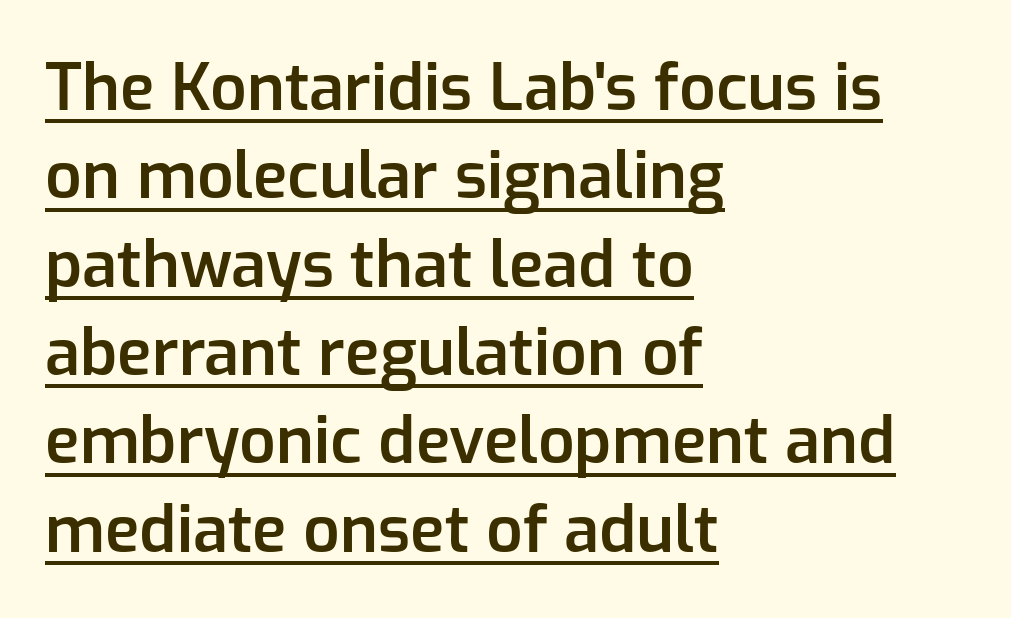
Q: Is the text bold? A: Semi-bold.
Q: Is the text italic (slanted)? A: No, it is upright.
Q: Is the typeface a serif or a sans-serif typeface? A: Sans-serif.
Q: Is the text underlined? A: Yes.
Q: How is the paragraph aligned? A: Left-aligned.
Q: Is the spacing between letters normal or unusually wide? A: Normal.
Q: Is the spacing between lines tight, normal or loose? A: Normal.
Q: Width (condensed, normal, or wide)? A: Normal.
Q: Stroke contrast? A: Low.
Q: x-height? A: Medium.
Q: Monospaced? A: No.
